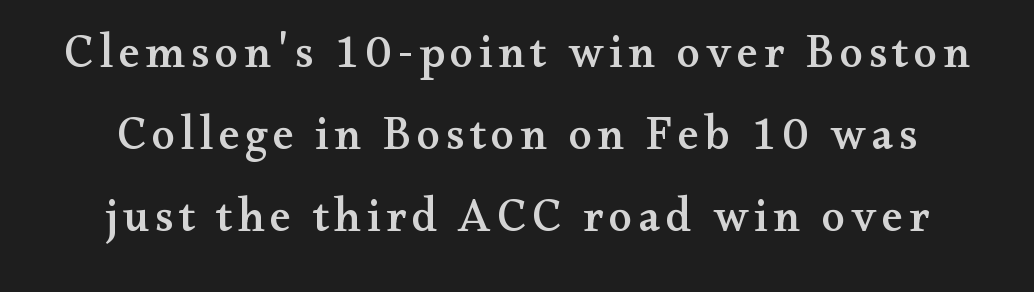
{"serif": "yes", "italic": "no", "width": "wide", "stroke_contrast": "medium", "x_height": "small", "monospaced": "no", "underline": "no", "align": "center", "line_spacing_ratio": 1.74, "glyph_px": 47}
